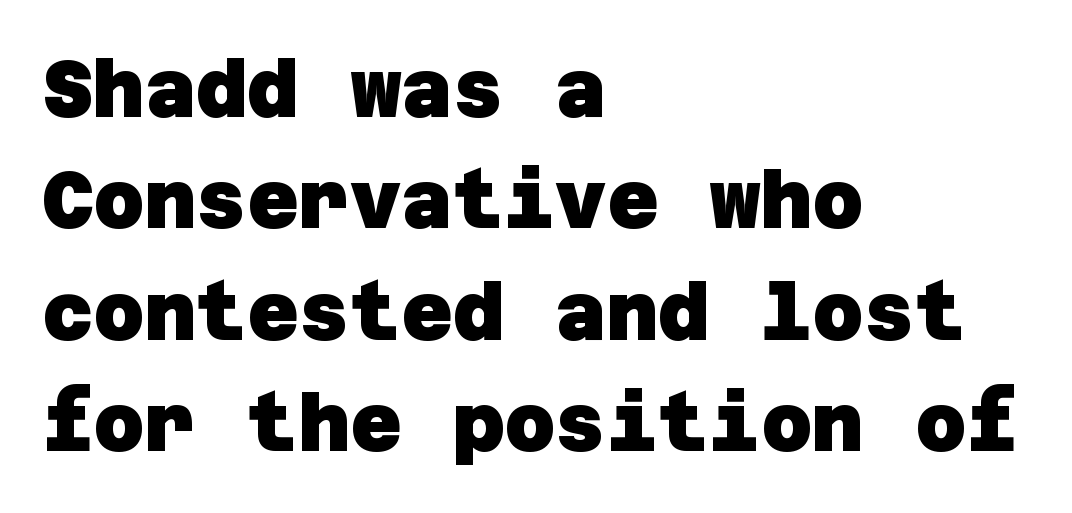
Q: Is the text bold? A: Yes.
Q: Is the typeface a serif or a sans-serif typeface? A: Sans-serif.
Q: Is the text underlined? A: No.
Q: How is the paragraph aligned? A: Left-aligned.
Q: Is the spacing between letters normal or unusually wide? A: Normal.
Q: Is the spacing between lines tight, normal or loose? A: Normal.
Q: Width (condensed, normal, or wide)? A: Normal.
Q: Stroke contrast? A: Low.
Q: x-height? A: Large.
